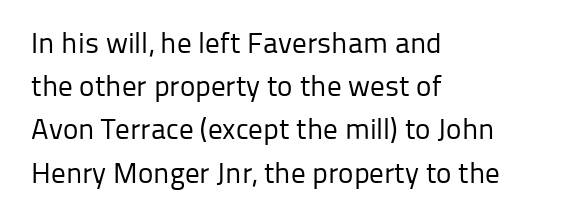
Observe the absence of serifs on each vertical stroke in this sample. Short and long lines alike share a common starting point at left. Think standard paragraph weight, or any step lighter than that. The rendering uses natural spacing where letterforms have individual widths. Glyph-to-glyph distance matches everyday printed text. The lettering stays uniformly vertical, giving the passage a roman look.
